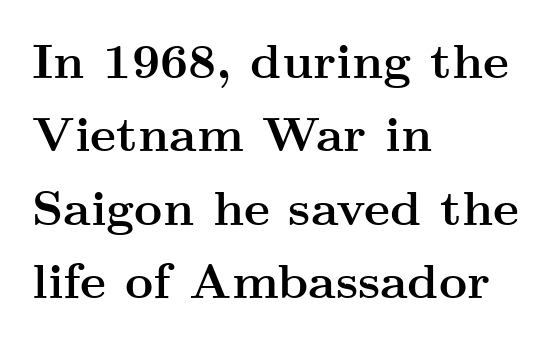
A classic flush-left, rag-right setting is used for this passage. How are the letters spaced? Ordinarily, with no added tracking. The glyphs are unaccompanied by any horizontal stroke below them. The glyphs have the mass of a bold cut.
